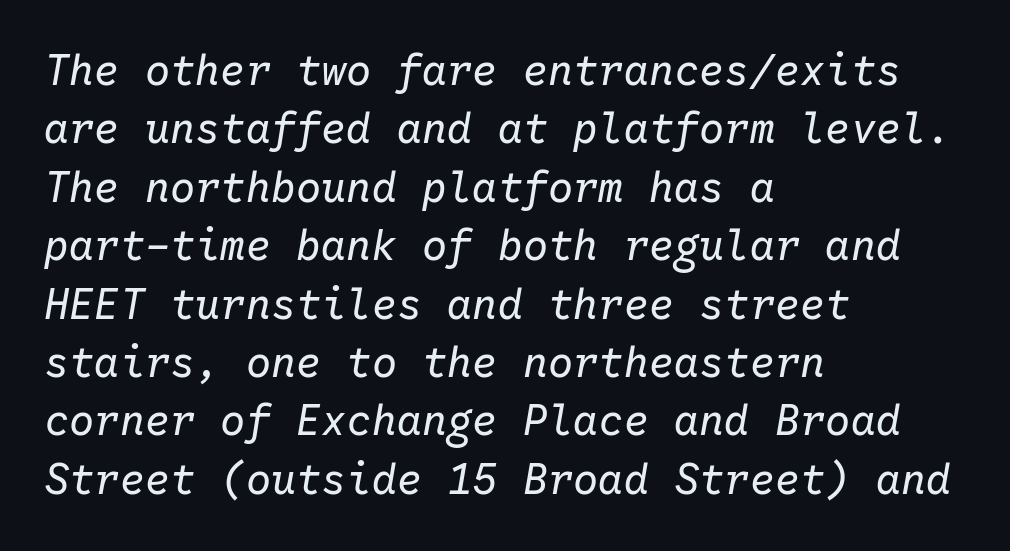
How would I describe the line gaps? Plain and ordinary. Caption: face not bold, strokes unweighted. Fixed-width glyphs throughout — classic coding-font behaviour. Rule under the text: the space is simply empty. This rendering leaves character spacing at its baseline value. This rendering uses left alignment, leaving the right contour irregular.
